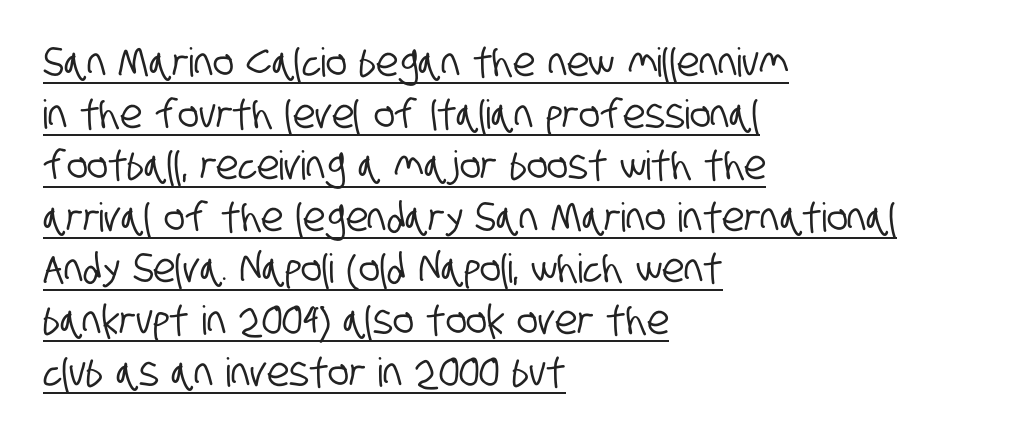
Caption: multi-line text, flush left, ragged right. You can tell from the bare stems that sans-serif type was used. Students, observe the line beneath the letters — that is underlining. Students, observe: this is what conventionally led text looks like.
